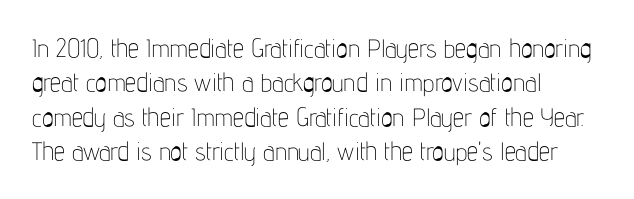
Q: Is the text bold? A: No.
Q: Is the text italic (slanted)? A: No, it is upright.
Q: Is the text underlined? A: No.
Q: How is the paragraph aligned? A: Left-aligned.
Q: Is the spacing between letters normal or unusually wide? A: Normal.
Q: Is the spacing between lines tight, normal or loose? A: Normal.
